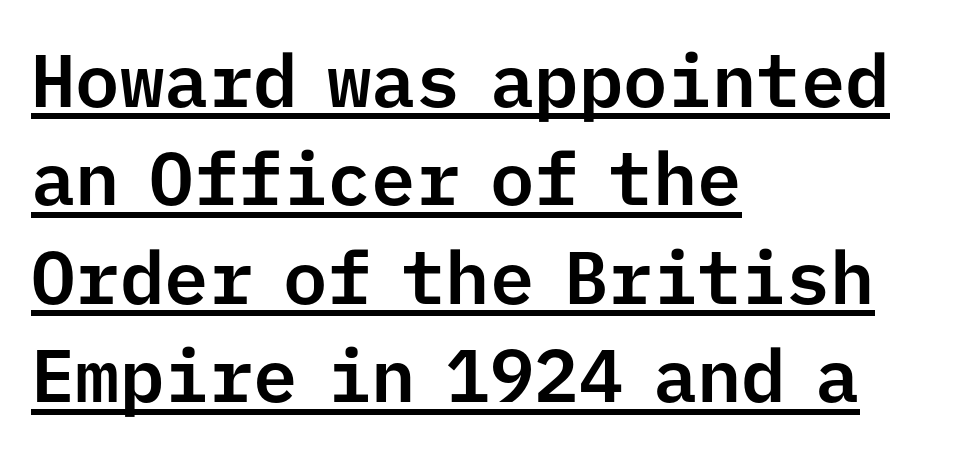
The image shows 74 px sans-serif type, upright, monospaced; set left-aligned, normal line spacing (1.33x), normal letter spacing, underlined; low stroke contrast and a medium x-height.
